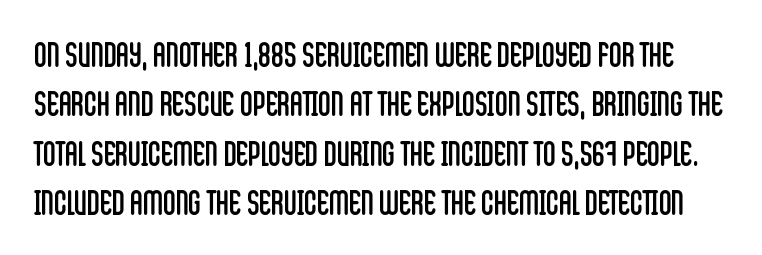
Q: Is the text bold? A: No.
Q: Is the text italic (slanted)? A: No, it is upright.
Q: Is the typeface a serif or a sans-serif typeface? A: Sans-serif.
Q: Is the text underlined? A: No.
Q: Is the spacing between letters normal or unusually wide? A: Normal.
Q: Is the spacing between lines tight, normal or loose? A: Normal.
Q: Width (condensed, normal, or wide)? A: Condensed.
Q: Stroke contrast? A: Low.
Q: x-height? A: Large.
Q: Monospaced? A: No.
